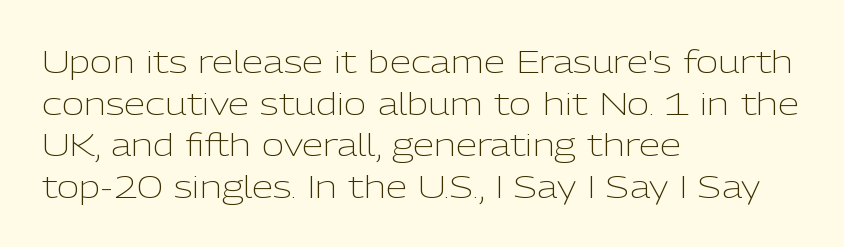
{"serif": "no", "italic": "no", "bold": "no", "weight": "light", "width": "normal", "stroke_contrast": "low", "x_height": "medium", "monospaced": "no", "underline": "no", "align": "left", "line_spacing": "normal", "line_spacing_ratio": 1.34, "letter_spacing": "normal", "letter_spacing_em": 0.0, "glyph_px": 31}
